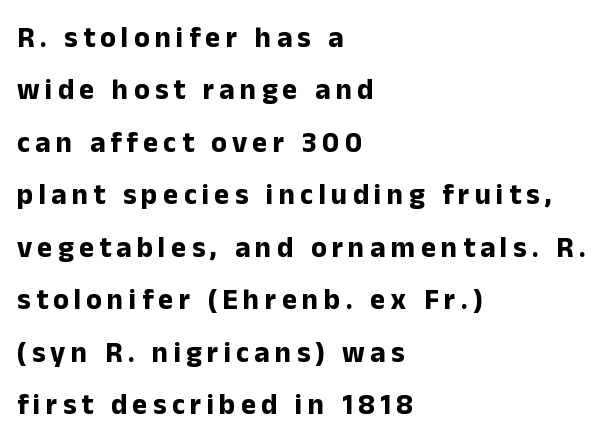
{"serif": "no", "italic": "no", "bold": "yes", "weight": "bold", "width": "normal", "stroke_contrast": "low", "x_height": "medium", "monospaced": "no", "underline": "no", "align": "left", "line_spacing_ratio": 1.81, "glyph_px": 29}
